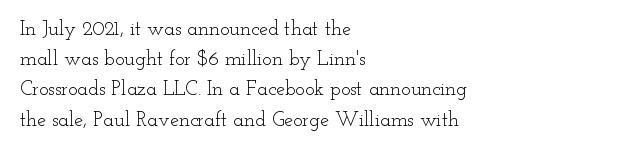
{"italic": "no", "bold": "no", "underline": "no", "align": "left", "line_spacing": "normal", "line_spacing_ratio": 1.51, "letter_spacing": "normal", "letter_spacing_em": 0.0, "glyph_px": 20}
